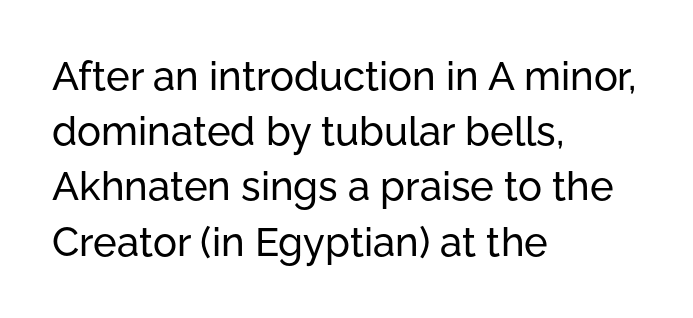
The image shows 40 px sans-serif type, upright; set left-aligned, normal line spacing (1.38x), normal letter spacing, not underlined; low stroke contrast and a medium x-height.
